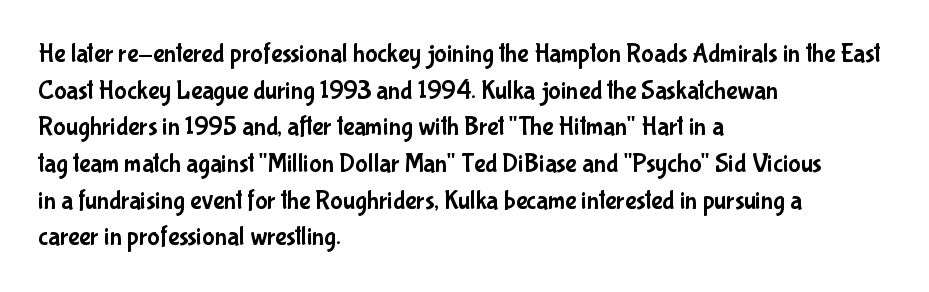
{"italic": "no", "underline": "no", "align": "left", "line_spacing": "normal", "line_spacing_ratio": 1.41, "letter_spacing": "normal", "letter_spacing_em": 0.0, "glyph_px": 26}
